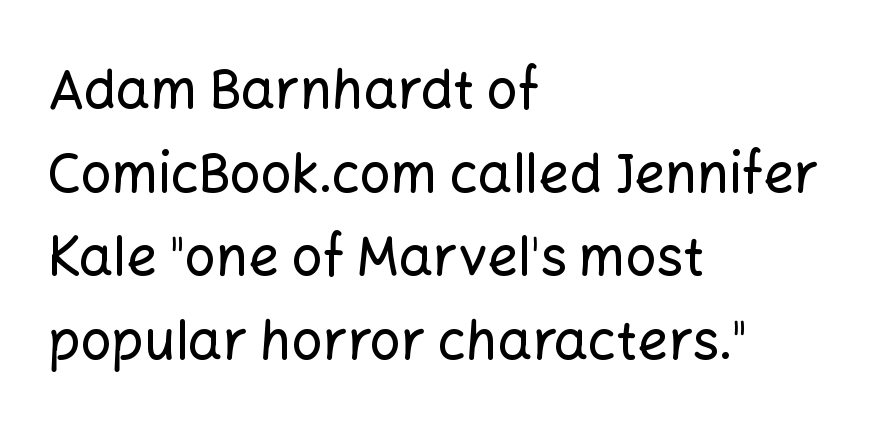
Do the letters lean? They stand straight. The tracking reads as untouched default to a designer's eye. The words here are not underlined. The passage is arranged the way most books set body copy — flush left. This block has exactly the height ordinary leading produces.
